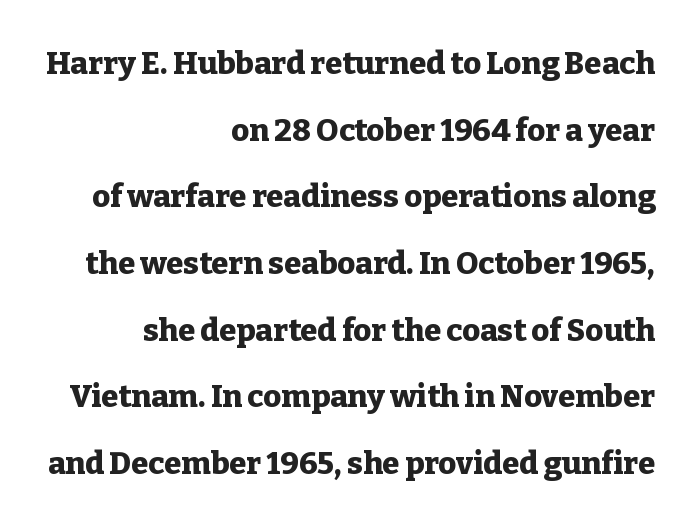
The image shows 31 px heavy serif type, upright; set right-aligned, loose line spacing (2.15x), normal letter spacing, not underlined; low stroke contrast and a medium x-height.
